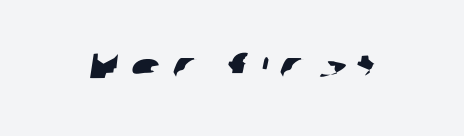
The image shows 35 px wide sans-serif type; set unusually wide letter spacing (+0.33 em), not underlined; low stroke contrast and a medium x-height.
